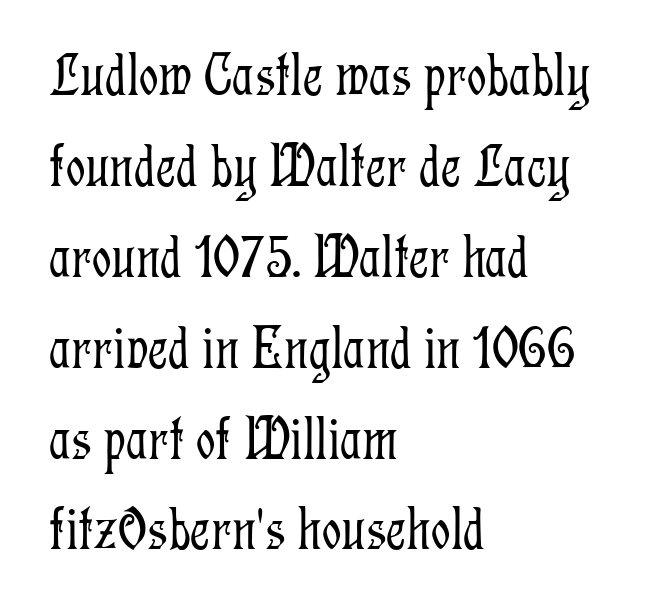
Q: Is the text bold? A: No.
Q: Is the text italic (slanted)? A: No, it is upright.
Q: Is the typeface a serif or a sans-serif typeface? A: Serif.
Q: Is the text underlined? A: No.
Q: How is the paragraph aligned? A: Left-aligned.
Q: Is the spacing between letters normal or unusually wide? A: Normal.
Q: Is the spacing between lines tight, normal or loose? A: Normal.
Q: Width (condensed, normal, or wide)? A: Condensed.
Q: Stroke contrast? A: Low.
Q: x-height? A: Medium.
Q: Monospaced? A: No.
